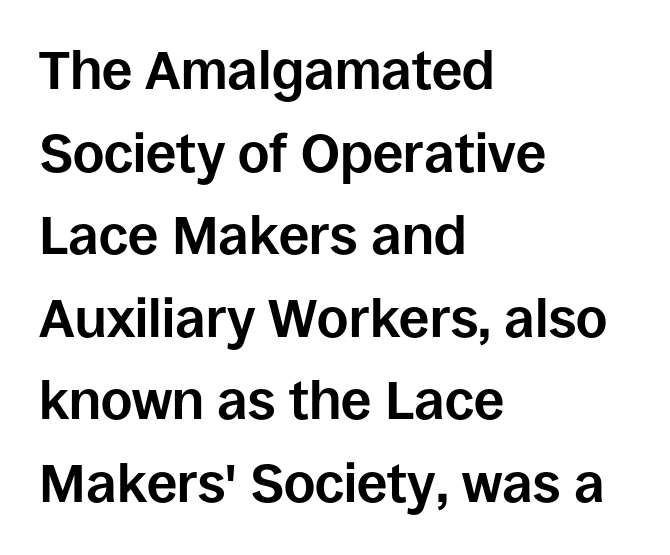
Q: Is the text bold? A: Yes.
Q: Is the text italic (slanted)? A: No, it is upright.
Q: Is the typeface a serif or a sans-serif typeface? A: Sans-serif.
Q: Is the text underlined? A: No.
Q: How is the paragraph aligned? A: Left-aligned.
Q: Is the spacing between letters normal or unusually wide? A: Normal.
Q: Is the spacing between lines tight, normal or loose? A: Normal.
Q: Width (condensed, normal, or wide)? A: Normal.
Q: Stroke contrast? A: Low.
Q: x-height? A: Large.
Q: Monospaced? A: No.
